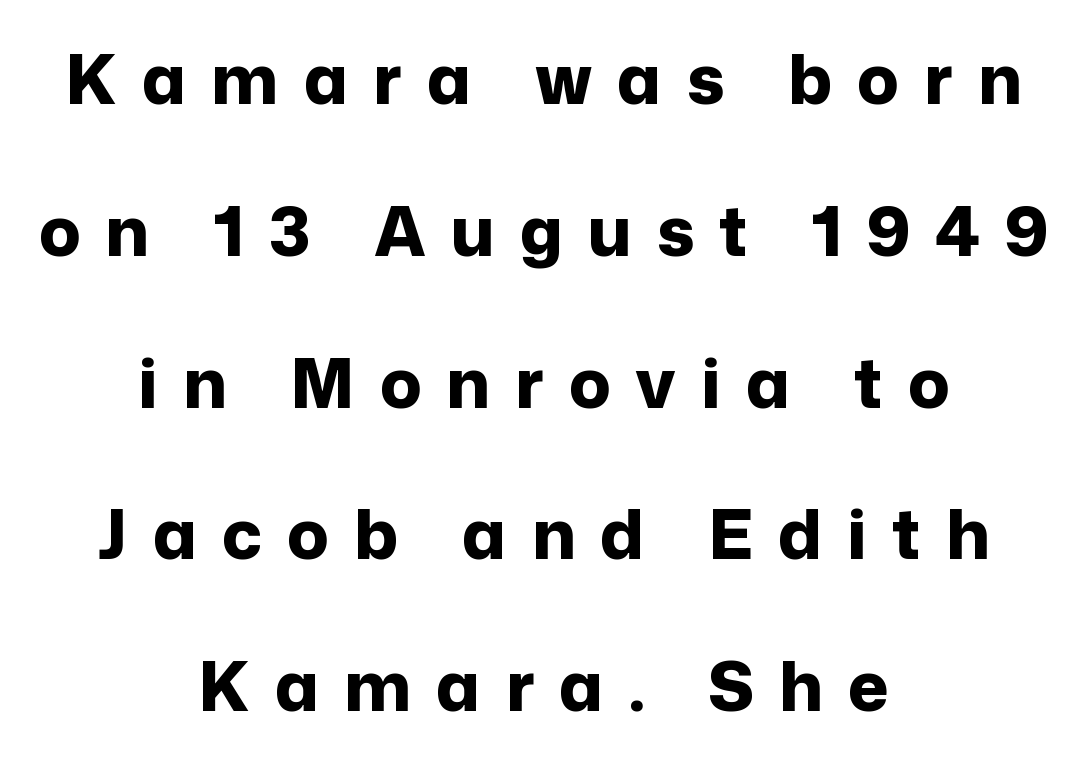
No word sits above an underline. If you folded the block vertically in half, each line would mirror itself in length. Stroke thickness is high; the sample reads as a true bold. The axis of the letterforms is exactly vertical. Display-style spreading of the glyphs; the letterfit is very open.
